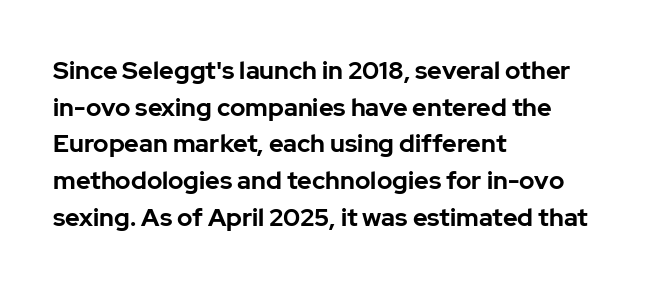
{"italic": "no", "bold": "yes", "underline": "no", "align": "left", "line_spacing": "normal", "line_spacing_ratio": 1.47, "letter_spacing": "normal", "letter_spacing_em": 0.0, "glyph_px": 25}
